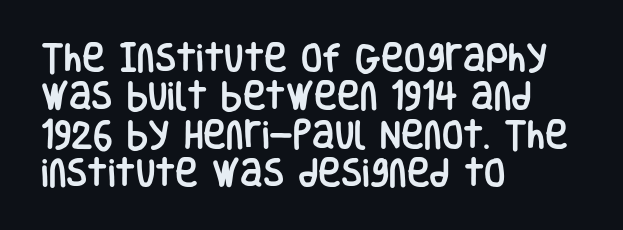
If you drew a ruler down the left edge, every line would touch it. Each letter's strokes conclude bluntly, with no projecting serifs. Think of a printed novel: that variable character pitch is what you see here. Plain, unruled lines of type. Nothing unusual about the tracking: characters are spaced as the font intends.
